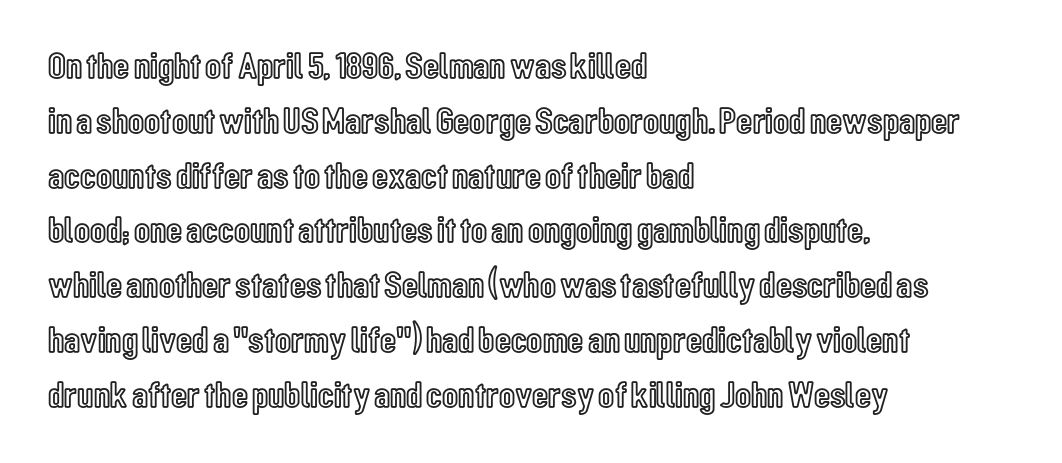
The image shows 37 px condensed type, upright; set left-aligned, normal line spacing (1.48x), normal letter spacing, not underlined; a medium x-height.
